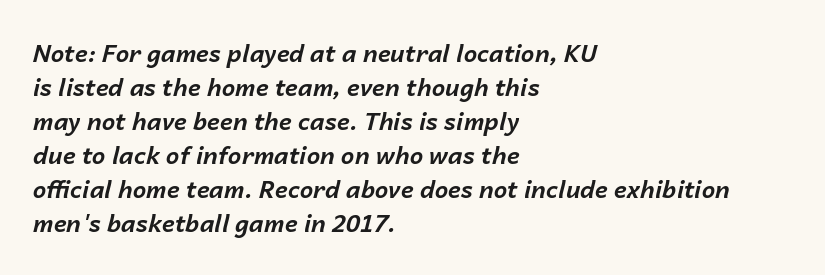
The image shows 24 px bold type, italic (leaning right); set left-aligned, normal line spacing (1.42x), normal letter spacing, not underlined.
